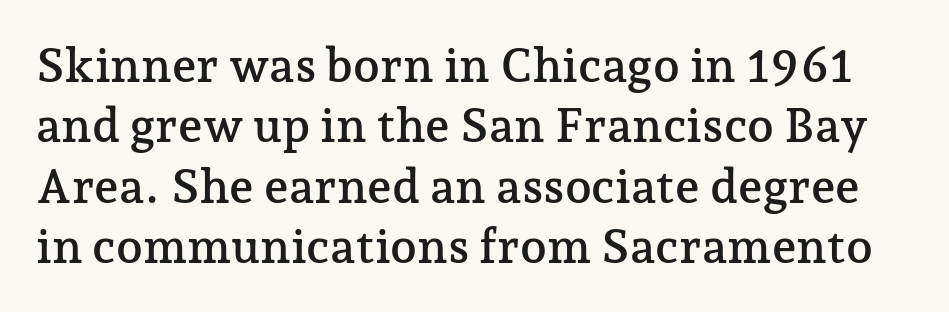
The image shows 48 px serif type, upright; set normal line spacing (1.26x), normal letter spacing, not underlined; low stroke contrast and a medium x-height.
